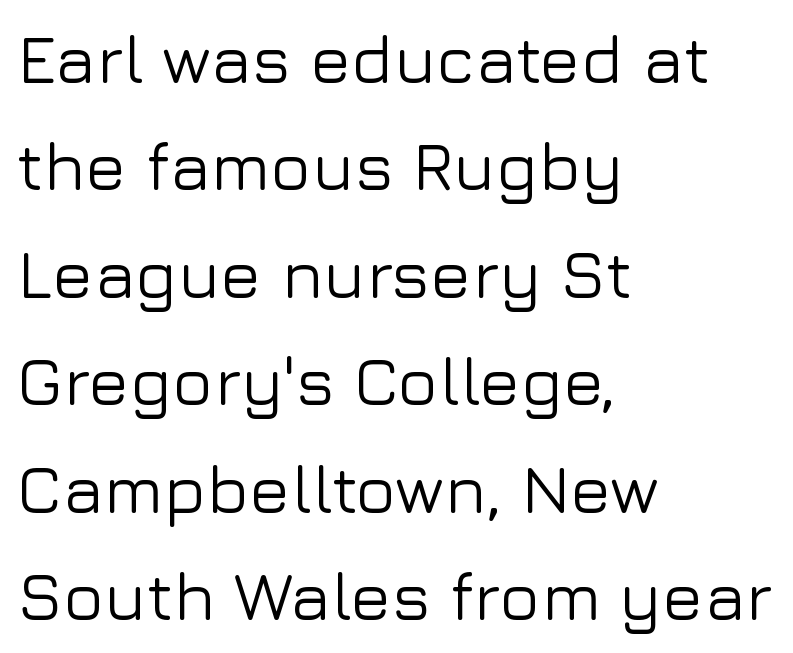
{"serif": "no", "italic": "no", "width": "normal", "stroke_contrast": "low", "x_height": "medium", "monospaced": "no", "underline": "no", "align": "left", "line_spacing": "normal", "line_spacing_ratio": 1.58, "letter_spacing": "normal", "letter_spacing_em": 0.0, "glyph_px": 68}
